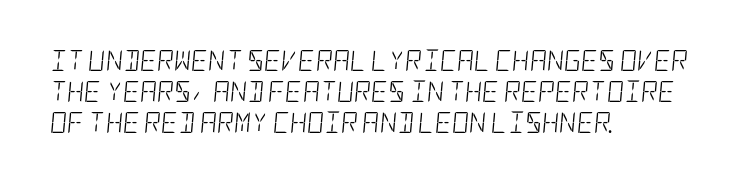
The image shows 21 px text type, italic (leaning right); set left-aligned, normal line spacing (1.48x), normal letter spacing, not underlined.
